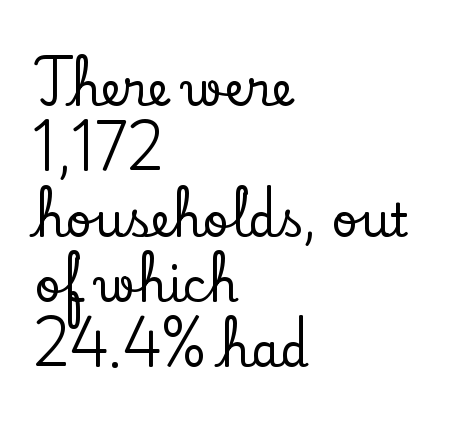
Q: Is the text italic (slanted)? A: No, it is upright.
Q: Is the typeface a serif or a sans-serif typeface? A: Serif.
Q: Is the text underlined? A: No.
Q: How is the paragraph aligned? A: Left-aligned.
Q: Is the spacing between letters normal or unusually wide? A: Normal.
Q: Is the spacing between lines tight, normal or loose? A: Normal.
Q: Width (condensed, normal, or wide)? A: Normal.
Q: Stroke contrast? A: Low.
Q: x-height? A: Small.
Q: Monospaced? A: No.
